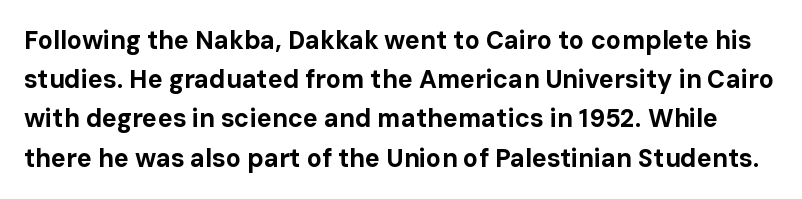
The string is rendered with underlining switched off. Leading: standard. Posture: upright roman. The passage shown is emphatically bold. The letterforms sit shoulder to shoulder at normal distance.
